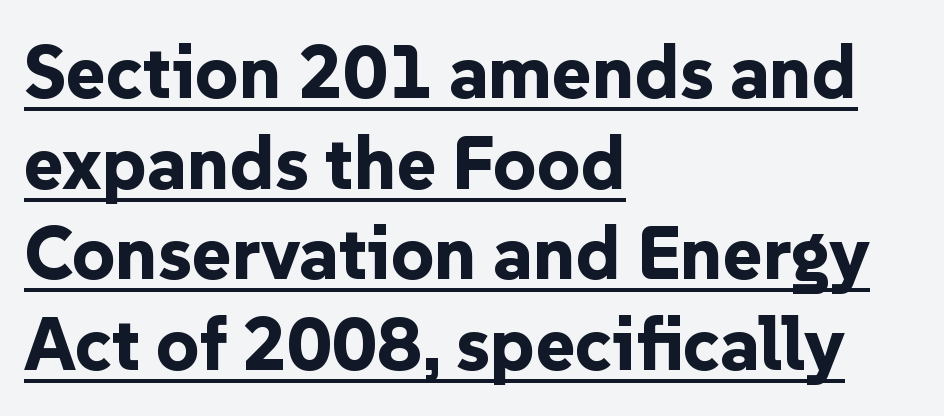
{"serif": "no", "italic": "no", "bold": "yes", "weight": "bold", "width": "normal", "stroke_contrast": "low", "x_height": "medium", "monospaced": "no", "underline": "yes", "align": "left", "line_spacing_ratio": 1.21, "letter_spacing": "normal", "letter_spacing_em": 0.0, "glyph_px": 75}
